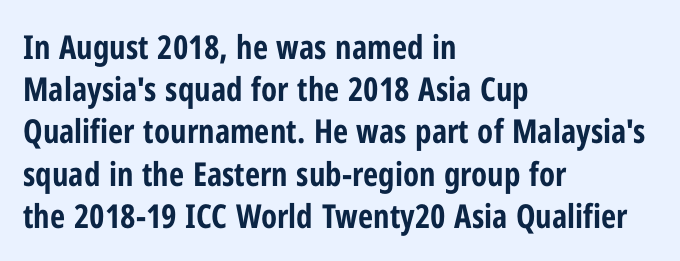
Q: Is the text bold? A: Yes.
Q: Is the text italic (slanted)? A: No, it is upright.
Q: Is the typeface a serif or a sans-serif typeface? A: Sans-serif.
Q: Is the text underlined? A: No.
Q: How is the paragraph aligned? A: Left-aligned.
Q: Is the spacing between letters normal or unusually wide? A: Normal.
Q: Is the spacing between lines tight, normal or loose? A: Normal.
Q: Width (condensed, normal, or wide)? A: Condensed.
Q: Stroke contrast? A: Low.
Q: x-height? A: Medium.
Q: Monospaced? A: No.
